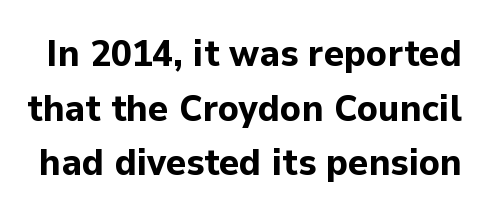
The image shows 38 px bold sans-serif type, upright; set normal line spacing (1.44x), normal letter spacing, not underlined; low stroke contrast and a medium x-height.
